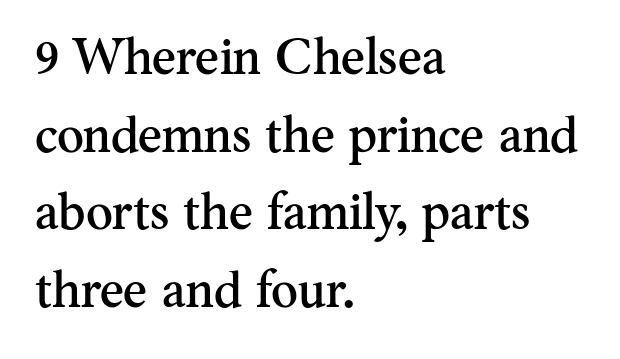
This rendering uses left alignment, leaving the right contour irregular. Is this a fixed-width face? No — the glyphs have proportional, varying widths. One glance says typical: line gaps are just what's usual. The letters stand upright; this is a roman face. Between one letter and the next there's only the usual sliver of space. Serifs: yes, visible at the terminals of the letterforms.
